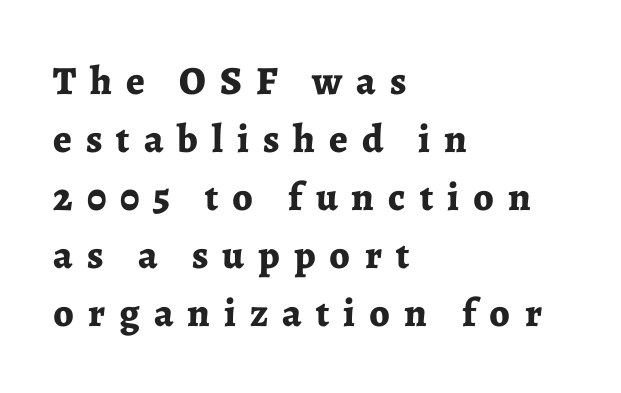
{"serif": "yes", "italic": "no", "bold": "yes", "weight": "bold", "width": "normal", "stroke_contrast": "low", "x_height": "medium", "monospaced": "no", "underline": "no", "align": "left", "line_spacing": "normal", "line_spacing_ratio": 1.45, "letter_spacing": "wide", "letter_spacing_em": 0.35, "glyph_px": 40}
